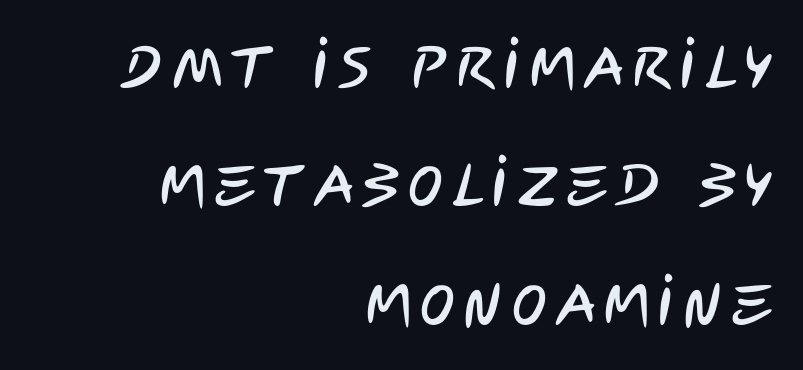
Decoration check: the copy has no underline. Honestly, the rows look like they've been pulled way apart. Spacing verdict: proportional, widths tailored to each character. The lines are quadded right. In terms of letterform style, serifs are entirely absent.
